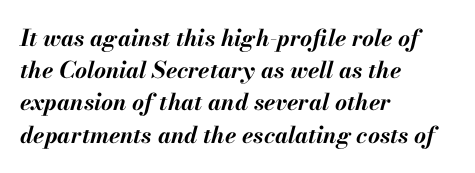
When letters slant like this, we call the style italic. The space beneath each line is pristine and unruled. Strong, thick strokes mark this as bold type. Each word holds together tightly as a unit, with standard inter-letter gaps. The passage shown stacks its lines at a standard gap. Caption: multi-line text, flush left, ragged right.
